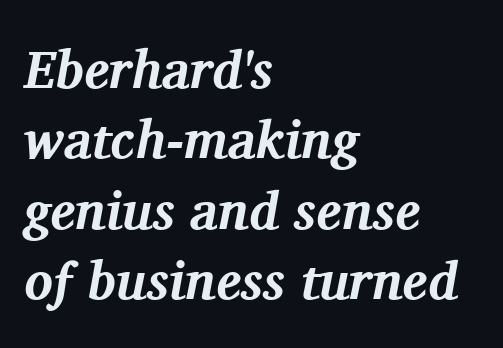
The image shows 53 px bold serif type, italic (leaning right); set left-aligned, normal line spacing (1.33x), normal letter spacing, not underlined; medium stroke contrast and a medium x-height.
